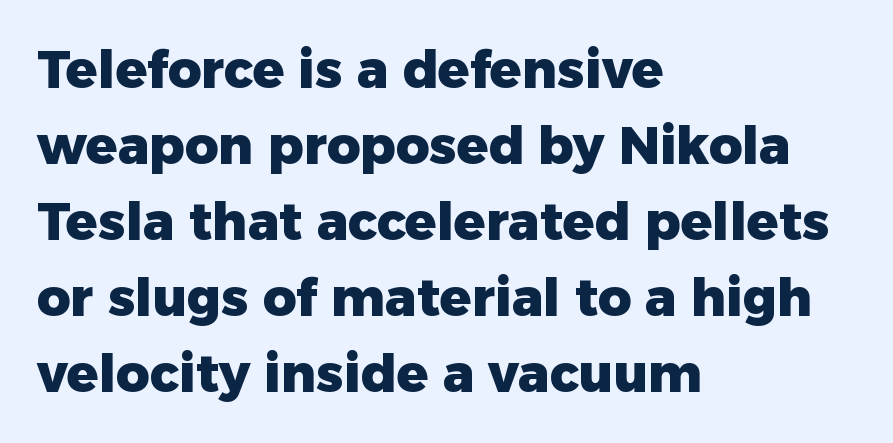
Typesetter's note: full bold, strokes at maximum text heaviness. Which margin do the lines hug? The left one — the right edge is uneven. What stands out about the letter spacing? Nothing — it is the standard amount. The letters carry no serifs — their stems end cleanly without finishing strokes. Proportional: the letters do not fall into vertical columns.
